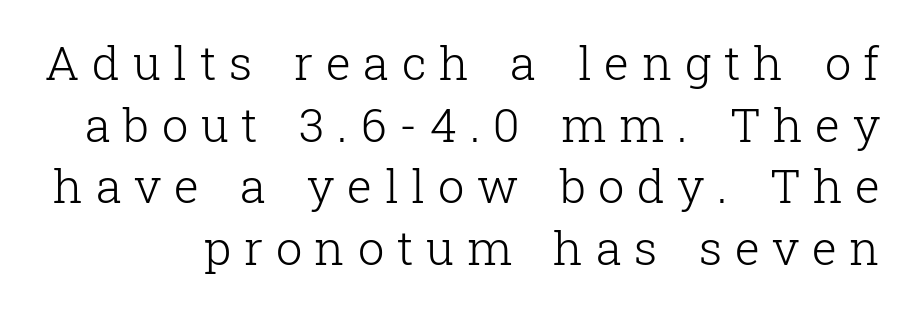
Q: Is the text bold? A: No.
Q: Is the text italic (slanted)? A: No, it is upright.
Q: Is the typeface a serif or a sans-serif typeface? A: Serif.
Q: Is the text underlined? A: No.
Q: Is the spacing between letters normal or unusually wide? A: Unusually wide.
Q: Is the spacing between lines tight, normal or loose? A: Normal.
Q: Width (condensed, normal, or wide)? A: Normal.
Q: Stroke contrast? A: Low.
Q: x-height? A: Medium.
Q: Monospaced? A: No.
